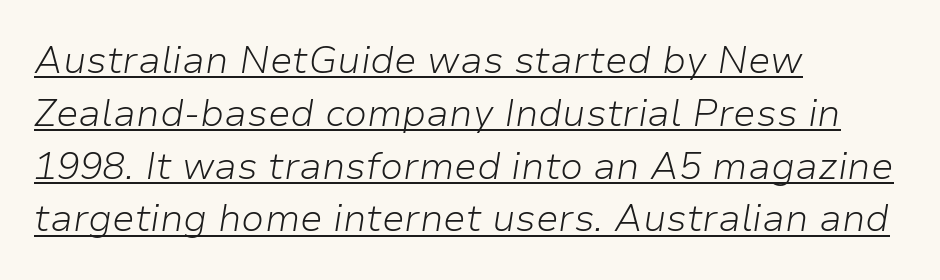
Q: Is the text bold? A: No.
Q: Is the text italic (slanted)? A: Yes, it leans right by about 9 degrees.
Q: Is the text underlined? A: Yes.
Q: How is the paragraph aligned? A: Left-aligned.
Q: Is the spacing between letters normal or unusually wide? A: Normal.
Q: Is the spacing between lines tight, normal or loose? A: Normal.
Q: Width (condensed, normal, or wide)? A: Normal.
Q: Stroke contrast? A: Low.
Q: x-height? A: Medium.
Q: Monospaced? A: No.
